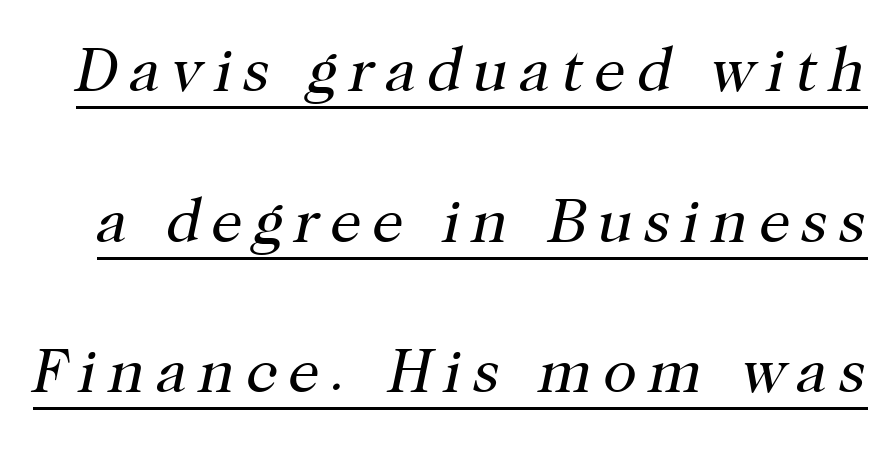
{"serif": "yes", "italic": "yes", "lean": "right", "slant_degrees": 12, "bold": "no", "weight": "regular", "width": "normal", "stroke_contrast": "high", "x_height": "medium", "monospaced": "no", "underline": "yes", "line_spacing": "loose", "line_spacing_ratio": 2.43, "glyph_px": 62}
